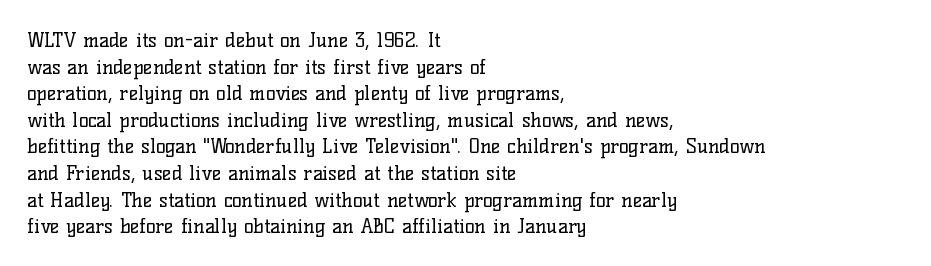
{"italic": "no", "bold": "no", "underline": "no", "align": "left", "line_spacing": "normal", "line_spacing_ratio": 1.33, "letter_spacing": "normal", "letter_spacing_em": 0.0, "glyph_px": 20}
